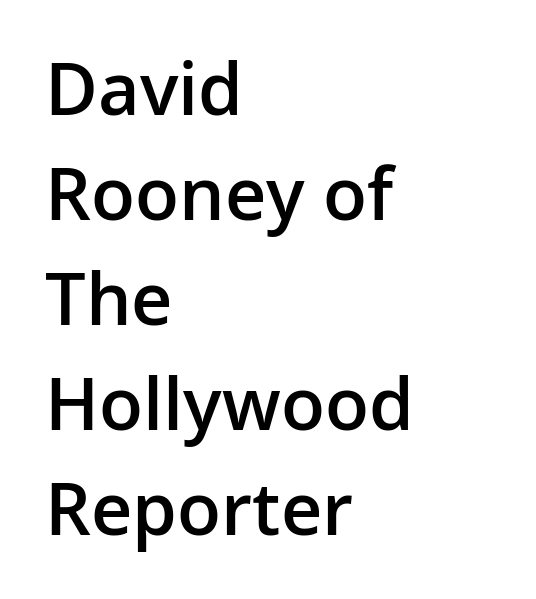
Q: Is the text bold? A: Semi-bold.
Q: Is the text italic (slanted)? A: No, it is upright.
Q: Is the typeface a serif or a sans-serif typeface? A: Sans-serif.
Q: Is the text underlined? A: No.
Q: How is the paragraph aligned? A: Left-aligned.
Q: Is the spacing between letters normal or unusually wide? A: Normal.
Q: Is the spacing between lines tight, normal or loose? A: Normal.
Q: Width (condensed, normal, or wide)? A: Normal.
Q: Stroke contrast? A: Low.
Q: x-height? A: Medium.
Q: Monospaced? A: No.
